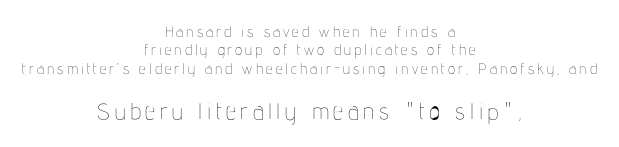
Q: Is the text bold? A: No.
Q: Is the text italic (slanted)? A: No, it is upright.
Q: Is the text underlined? A: No.
Q: How is the paragraph aligned? A: Centered.
Q: Is the spacing between letters normal or unusually wide? A: Unusually wide.
Q: Which block of text is set in a larger size, the first (top) or the second (bottom)? A: The second (bottom) one.
